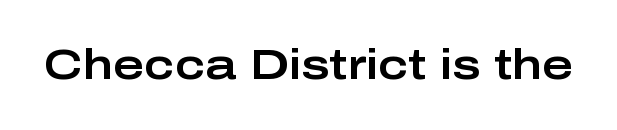
The image shows 42 px wide sans-serif type, upright; set normal letter spacing, not underlined; low stroke contrast and a medium x-height.
